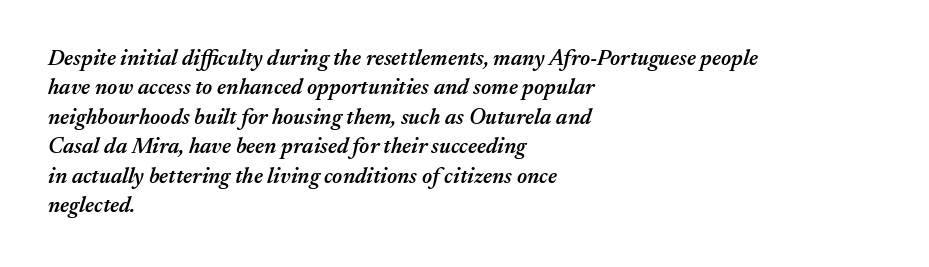
{"italic": "yes", "lean": "right", "slant_degrees": 17, "bold": "semi", "underline": "no", "align": "left", "line_spacing": "normal", "line_spacing_ratio": 1.34, "letter_spacing": "normal", "letter_spacing_em": 0.0, "glyph_px": 22}
